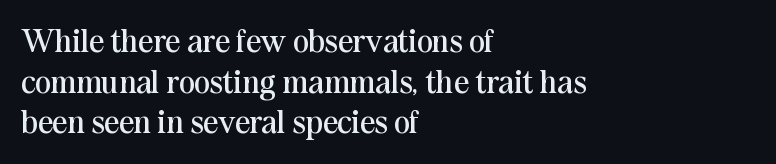
{"serif": "yes", "italic": "no", "bold": "no", "weight": "regular", "width": "normal", "stroke_contrast": "medium", "x_height": "medium", "monospaced": "no", "underline": "no", "align": "left", "line_spacing_ratio": 1.23, "letter_spacing": "normal", "letter_spacing_em": 0.0, "glyph_px": 33}
